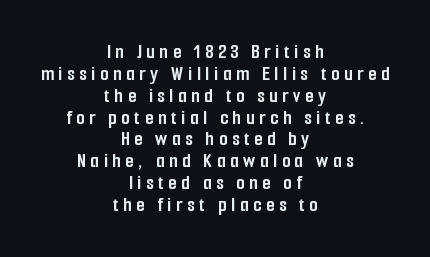
The image shows 21 px bold type, upright; set centered, tight line spacing (1.04x), unusually wide letter spacing (+0.23 em), not underlined.
